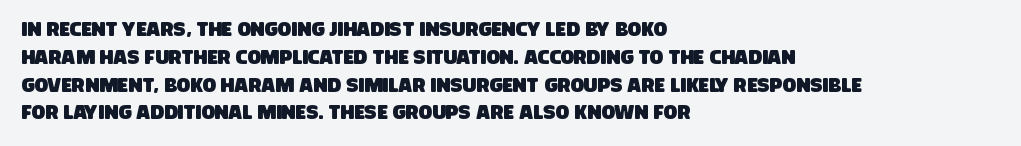
The image shows 20 px text type; set left-aligned, normal line spacing (1.39x), normal letter spacing, not underlined.
